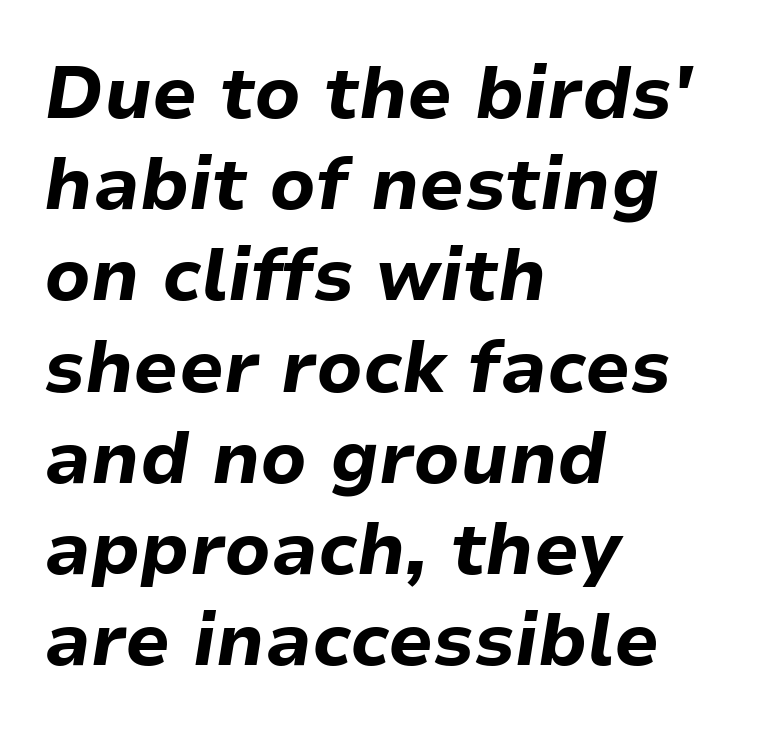
Q: Is the text bold? A: Yes.
Q: Is the text italic (slanted)? A: Yes, it leans right by about 9 degrees.
Q: Is the text underlined? A: No.
Q: How is the paragraph aligned? A: Left-aligned.
Q: Is the spacing between letters normal or unusually wide? A: Normal.
Q: Is the spacing between lines tight, normal or loose? A: Normal.
Q: Width (condensed, normal, or wide)? A: Normal.
Q: Stroke contrast? A: Low.
Q: x-height? A: Medium.
Q: Monospaced? A: No.
